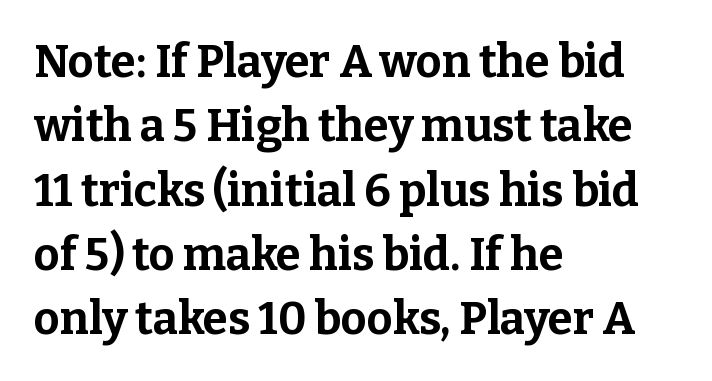
Q: Is the text bold? A: Yes.
Q: Is the text italic (slanted)? A: No, it is upright.
Q: Is the typeface a serif or a sans-serif typeface? A: Serif.
Q: Is the text underlined? A: No.
Q: How is the paragraph aligned? A: Left-aligned.
Q: Is the spacing between letters normal or unusually wide? A: Normal.
Q: Is the spacing between lines tight, normal or loose? A: Normal.
Q: Width (condensed, normal, or wide)? A: Normal.
Q: Stroke contrast? A: Low.
Q: x-height? A: Medium.
Q: Monospaced? A: No.
